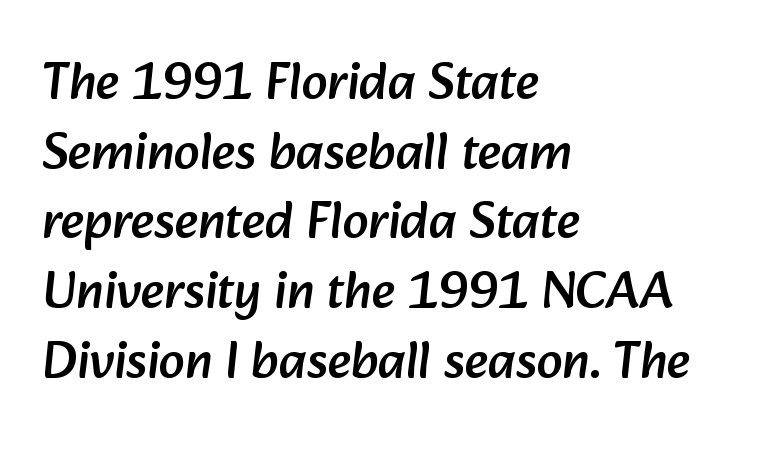
{"serif": "no", "width": "normal", "stroke_contrast": "low", "x_height": "medium", "monospaced": "no", "underline": "no", "align": "left", "line_spacing": "normal", "line_spacing_ratio": 1.34, "letter_spacing": "normal", "letter_spacing_em": 0.0, "glyph_px": 52}
